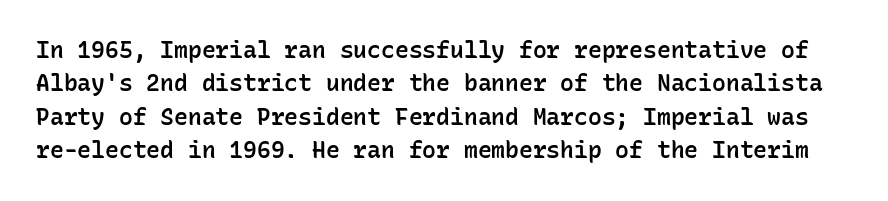
The image shows 23 px text type, upright; set normal line spacing (1.45x), normal letter spacing, not underlined.
